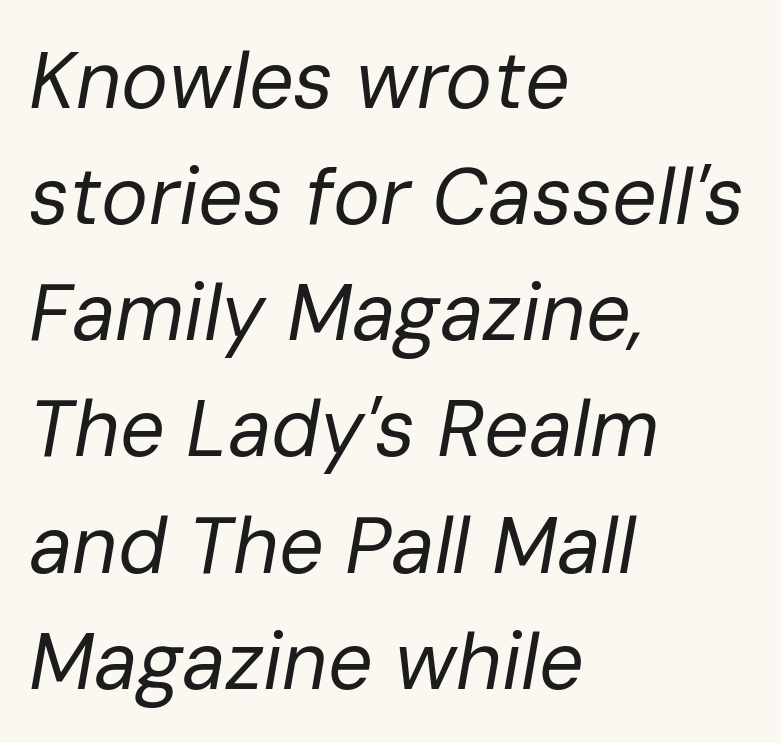
Q: Is the text bold? A: No.
Q: Is the text italic (slanted)? A: Yes, it leans right by about 10 degrees.
Q: Is the text underlined? A: No.
Q: How is the paragraph aligned? A: Left-aligned.
Q: Is the spacing between letters normal or unusually wide? A: Normal.
Q: Is the spacing between lines tight, normal or loose? A: Normal.
Q: Width (condensed, normal, or wide)? A: Normal.
Q: Stroke contrast? A: Low.
Q: x-height? A: Medium.
Q: Monospaced? A: No.
